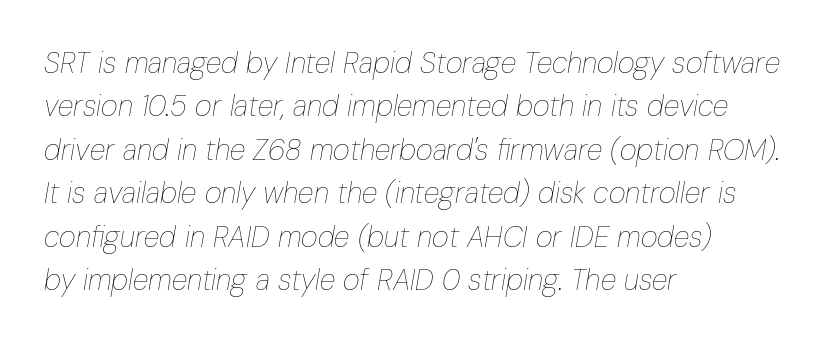
{"italic": "yes", "lean": "right", "slant_degrees": 10, "bold": "no", "weight": "thin", "width": "condensed", "stroke_contrast": "low", "x_height": "medium", "monospaced": "no", "underline": "no", "align": "left", "line_spacing": "normal", "line_spacing_ratio": 1.5, "letter_spacing": "normal", "letter_spacing_em": 0.0, "glyph_px": 29}
